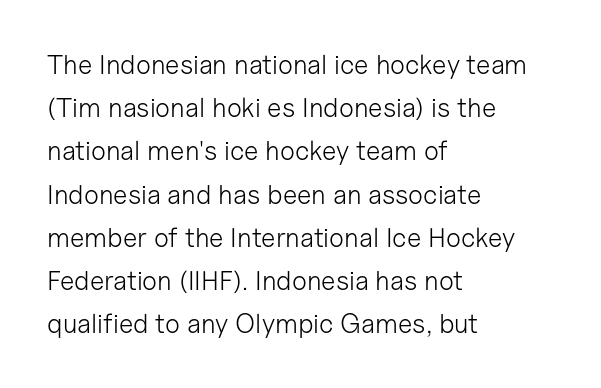
Posture: straight, roman, zero tilt. Notice how descenders clear the ascenders below comfortably — that's standard leading. Visually the block forms a straight wall on the left and a jagged coastline on the right. Descenders hang freely into open space. The type is set solid horizontally, with unmodified tracking. Heft: none added — not bold.
